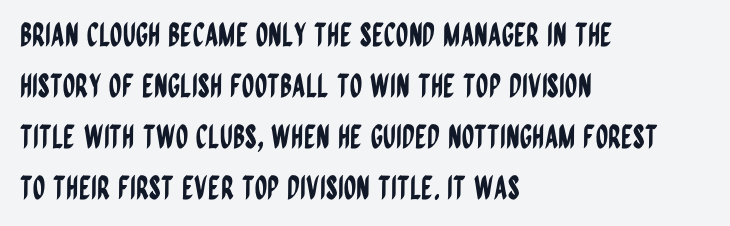
Q: Is the text italic (slanted)? A: No, it is upright.
Q: Is the typeface a serif or a sans-serif typeface? A: Sans-serif.
Q: Is the text underlined? A: No.
Q: How is the paragraph aligned? A: Left-aligned.
Q: Is the spacing between letters normal or unusually wide? A: Normal.
Q: Is the spacing between lines tight, normal or loose? A: Normal.
Q: Width (condensed, normal, or wide)? A: Condensed.
Q: Stroke contrast? A: Low.
Q: x-height? A: Large.
Q: Monospaced? A: No.
